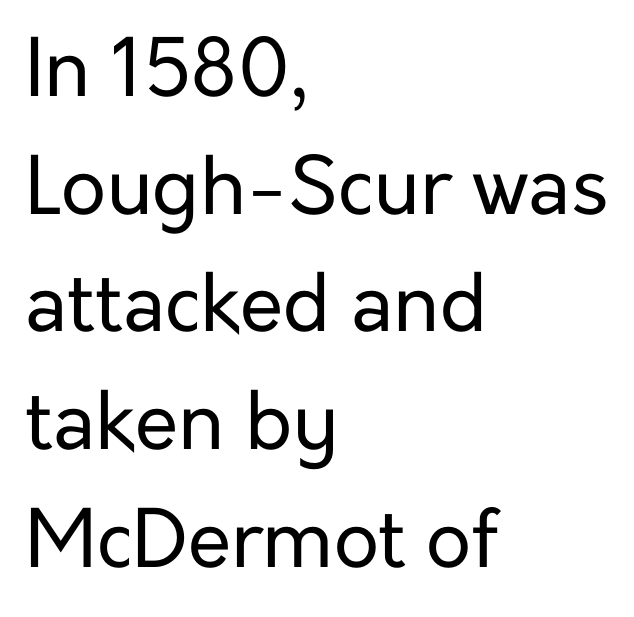
Q: Is the text bold? A: No.
Q: Is the text italic (slanted)? A: No, it is upright.
Q: Is the typeface a serif or a sans-serif typeface? A: Sans-serif.
Q: Is the text underlined? A: No.
Q: How is the paragraph aligned? A: Left-aligned.
Q: Is the spacing between letters normal or unusually wide? A: Normal.
Q: Is the spacing between lines tight, normal or loose? A: Normal.
Q: Width (condensed, normal, or wide)? A: Normal.
Q: Stroke contrast? A: Low.
Q: x-height? A: Medium.
Q: Monospaced? A: No.
